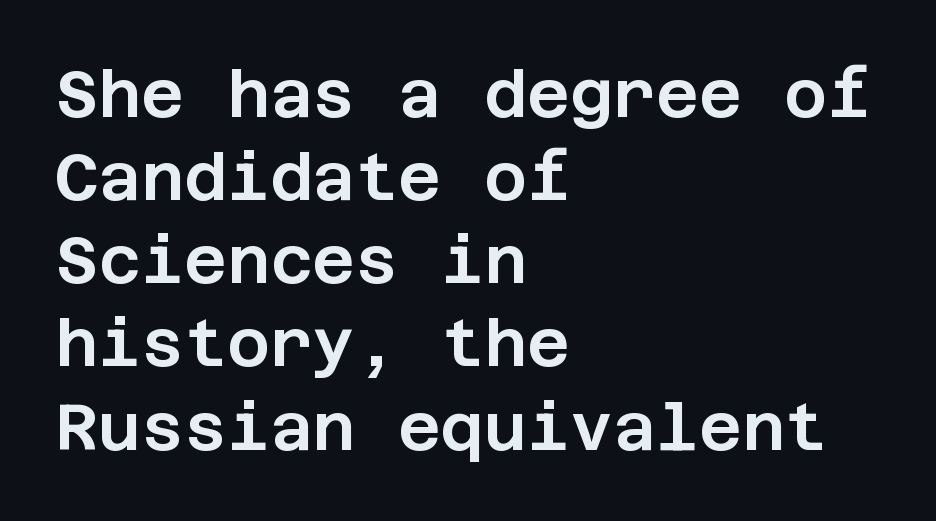
{"serif": "no", "italic": "no", "width": "normal", "stroke_contrast": "low", "x_height": "large", "underline": "no", "align": "left", "line_spacing": "normal", "line_spacing_ratio": 1.26, "letter_spacing": "normal", "letter_spacing_em": 0.0, "glyph_px": 66}
